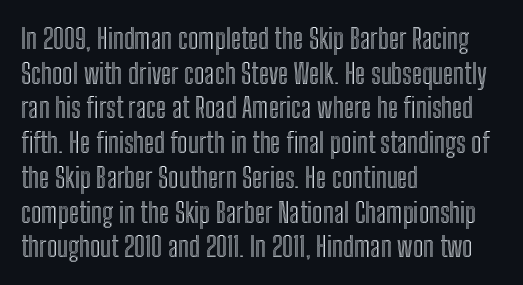
The image shows 28 px condensed type, upright; set left-aligned, line spacing 1.24x, normal letter spacing, not underlined; a medium x-height.
